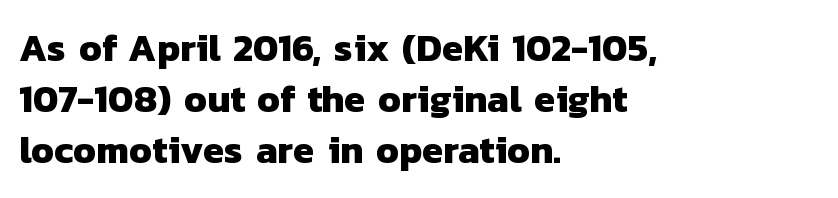
What's the leading like? Ordinary, nothing unusual. This sample uses a sans-serif face. Does extra space separate the letters? No, they use regular spacing. The typesetter chose a ragged-right arrangement here.
